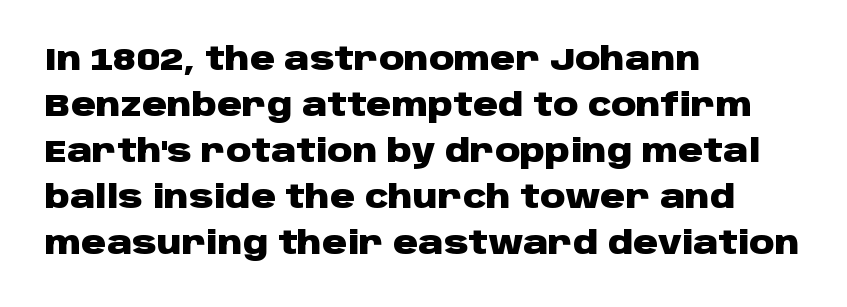
In terms of letterform style, serifs are entirely absent. Students, this is bold: see how much ink each stroke carries. A typesetter would call this proportional, since set widths differ per character. Nobody touched the tracking dial on this one.
